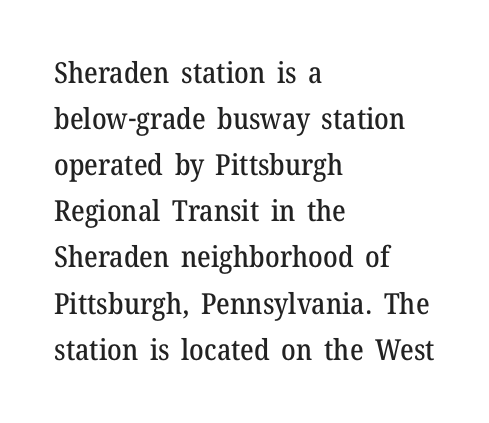
The image shows 29 px serif type, upright; set left-aligned, normal line spacing (1.59x), normal letter spacing, not underlined; medium stroke contrast and a medium x-height.
